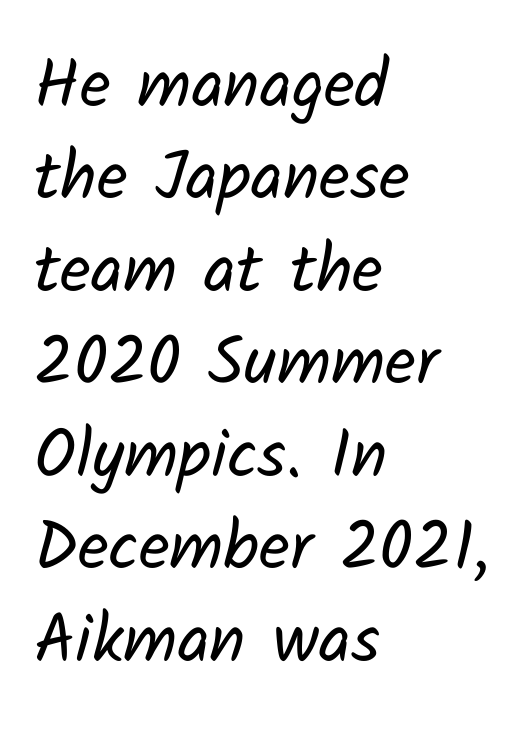
The image shows 68 px regular-weight sans-serif type; set left-aligned, normal line spacing (1.36x), normal letter spacing, not underlined; low stroke contrast and a medium x-height.
